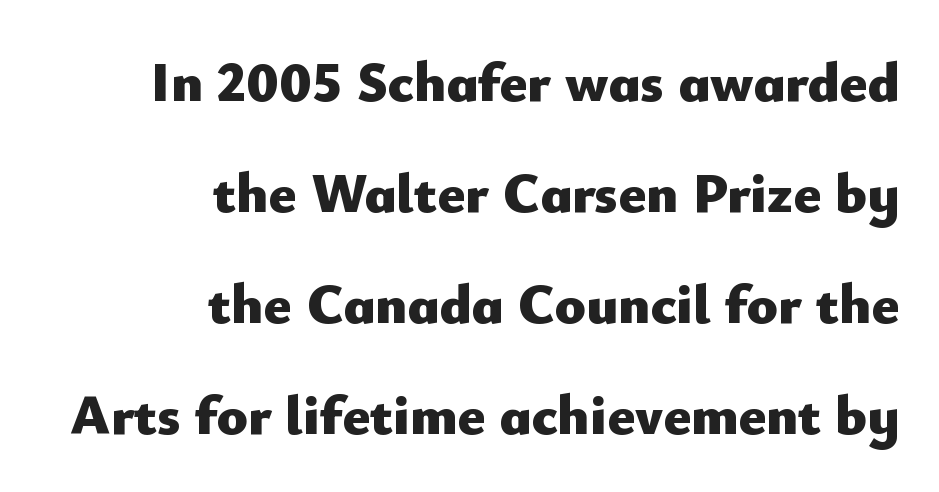
{"serif": "no", "italic": "no", "bold": "yes", "weight": "heavy", "width": "normal", "stroke_contrast": "low", "x_height": "small", "monospaced": "no", "underline": "no", "align": "right", "line_spacing": "loose", "line_spacing_ratio": 1.95, "letter_spacing": "normal", "letter_spacing_em": 0.0, "glyph_px": 57}
